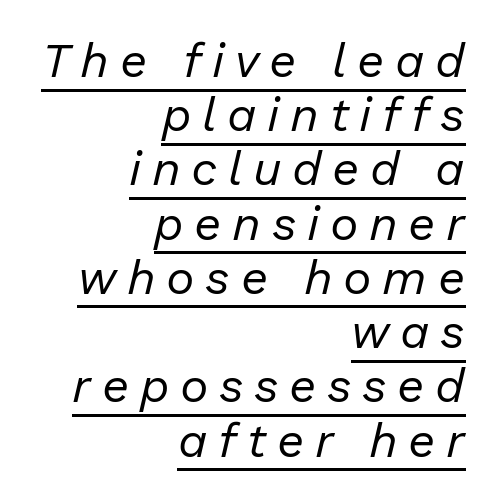
This sample carries an underscore along the baseline area. Rows of type sit shoulder to shoulder in the vertical direction. Vertical stems look standard width or narrower in stroke. A typesetter would call this proportional, since set widths differ per character.
